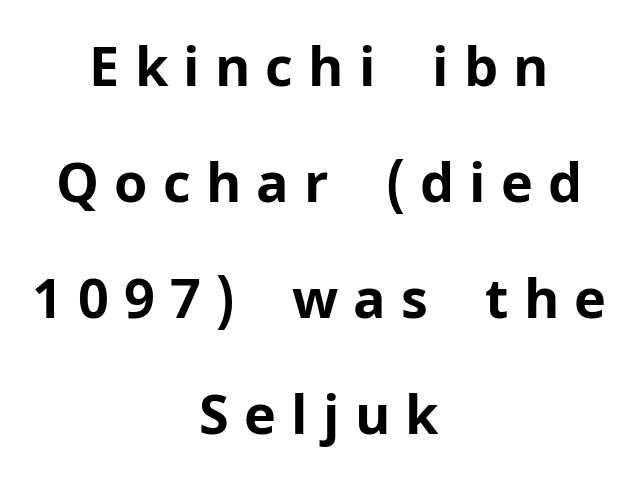
The image shows 54 px bold sans-serif type, upright; set centered, loose line spacing (2.15x), unusually wide letter spacing (+0.28 em), not underlined; low stroke contrast and a medium x-height.
